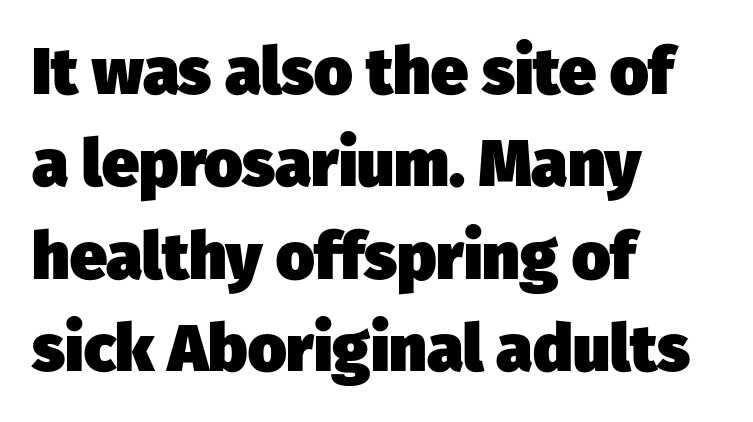
Quick note: interline space is typical. These lines stack with their left ends in a neat column. Plain, unruled lines of type. Think of a printed novel: that variable character pitch is what you see here. The rendering shows plain stroke endings on the letterforms — a sans-serif design. Chunky letters — that's bold for sure.
